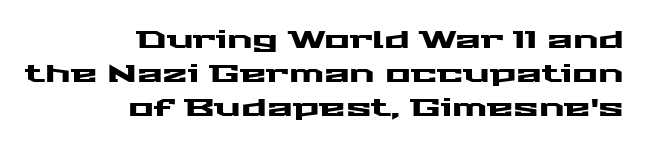
{"italic": "no", "underline": "no", "align": "right", "line_spacing": "normal", "line_spacing_ratio": 1.41, "letter_spacing": "normal", "letter_spacing_em": 0.0, "glyph_px": 24}
